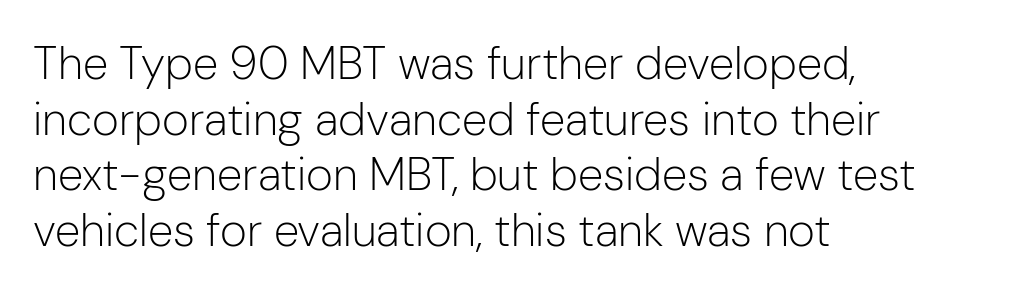
Beneath every word, the page is bare. Heaviness? Minimal to ordinary, like unemphasized prose. Line starts are locked; line ends wander. Here the glyphs are tracked normally, forming tight word shapes.
